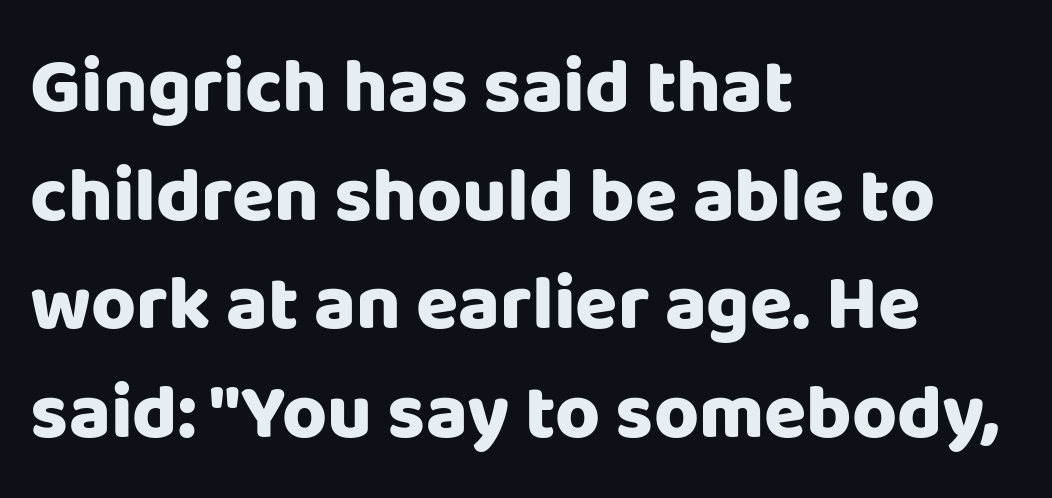
{"serif": "no", "italic": "no", "bold": "yes", "weight": "heavy", "width": "normal", "stroke_contrast": "low", "x_height": "large", "monospaced": "no", "underline": "no", "align": "left", "line_spacing": "normal", "line_spacing_ratio": 1.41, "letter_spacing": "normal", "letter_spacing_em": 0.0, "glyph_px": 77}
